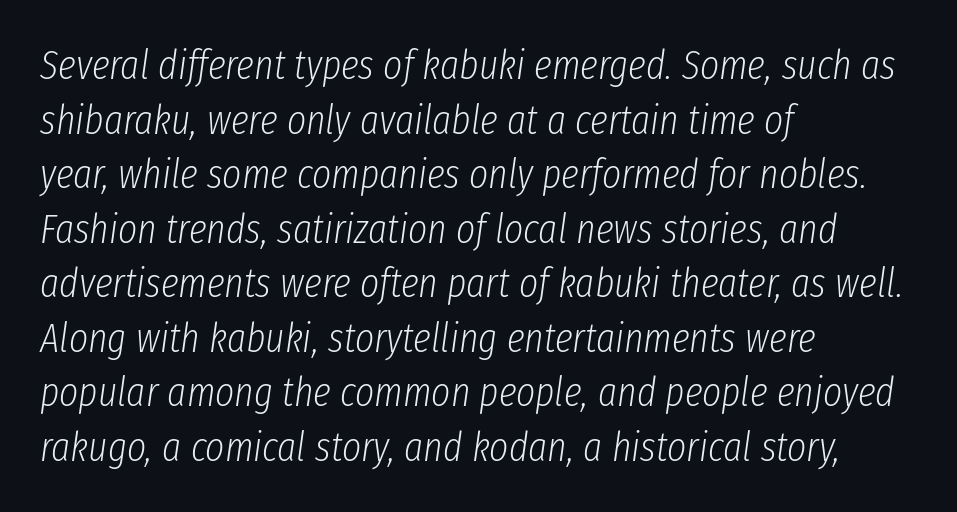
The image shows 41 px light, condensed type, italic (leaning right); set left-aligned, normal line spacing (1.33x), normal letter spacing, not underlined; low stroke contrast and a medium x-height.
